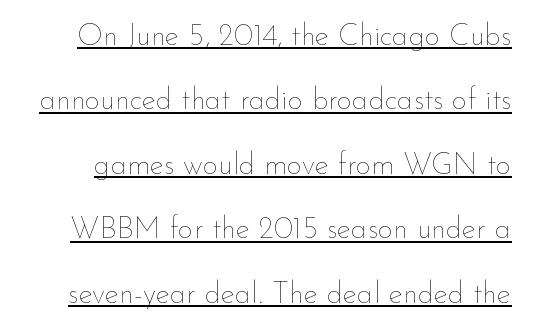
{"italic": "no", "bold": "no", "weight": "thin", "width": "normal", "stroke_contrast": "low", "x_height": "small", "monospaced": "no", "underline": "yes", "line_spacing": "loose", "line_spacing_ratio": 2.15, "letter_spacing": "normal", "letter_spacing_em": 0.0, "glyph_px": 30}
